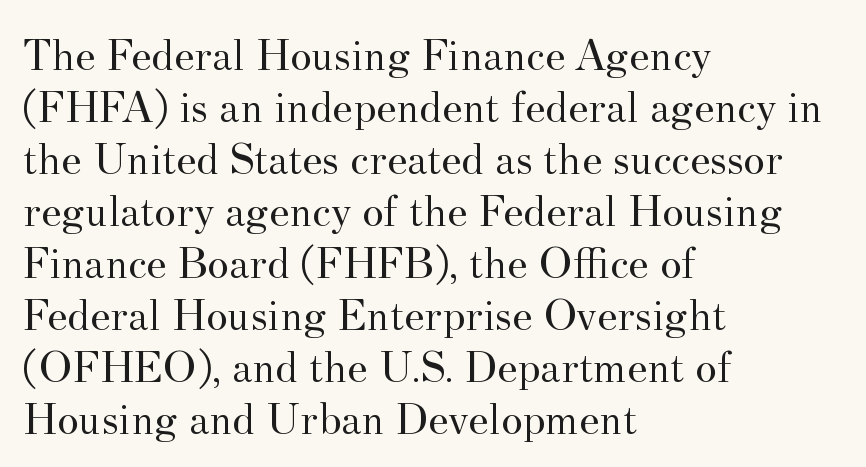
The image shows 46 px regular-weight serif type, upright; set left-aligned, tight line spacing (1.13x), normal letter spacing, not underlined; medium stroke contrast and a small x-height.
